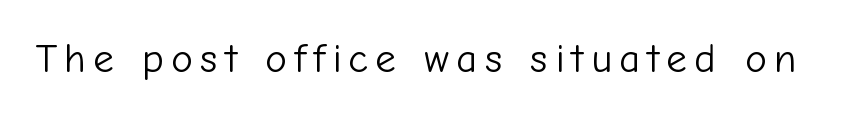
Q: Is the text bold? A: No.
Q: Is the text italic (slanted)? A: No, it is upright.
Q: Is the typeface a serif or a sans-serif typeface? A: Sans-serif.
Q: Is the text underlined? A: No.
Q: Width (condensed, normal, or wide)? A: Normal.
Q: Stroke contrast? A: Low.
Q: x-height? A: Medium.
Q: Monospaced? A: No.
